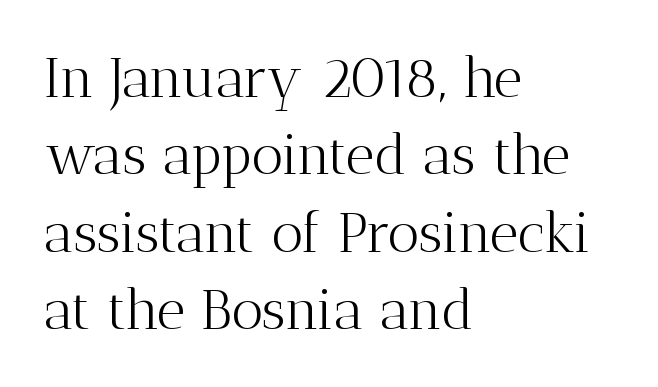
{"serif": "yes", "italic": "no", "bold": "no", "weight": "light", "width": "normal", "stroke_contrast": "medium", "x_height": "medium", "monospaced": "no", "underline": "no", "align": "left", "line_spacing": "normal", "line_spacing_ratio": 1.38, "letter_spacing": "normal", "letter_spacing_em": 0.0, "glyph_px": 56}
